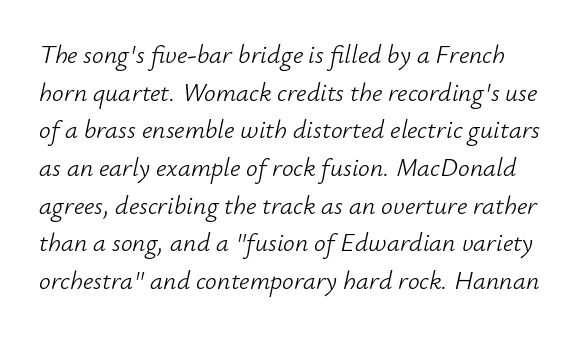
The image shows 26 px text type, italic (leaning right); set normal line spacing (1.45x), normal letter spacing, not underlined.
